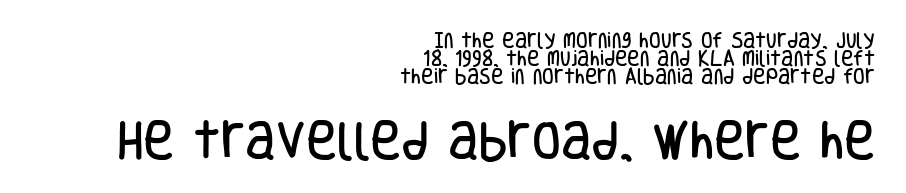
The image shows 42 px condensed sans-serif type, upright; set right-aligned, tight line spacing (1.05x), normal letter spacing, not underlined; the second (bottom) block is 2.47x larger; low stroke contrast and a large x-height.
